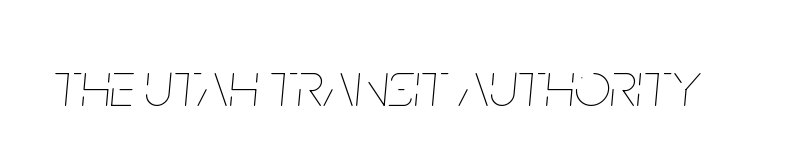
A bare baseline throughout the passage. The line texture is even and compact thanks to regular tracking. Italic? Definitely — the glyphs are oblique. Character widths vary here, with narrow letters taking less room than wide ones. No extra ink here — the face is not bold.
